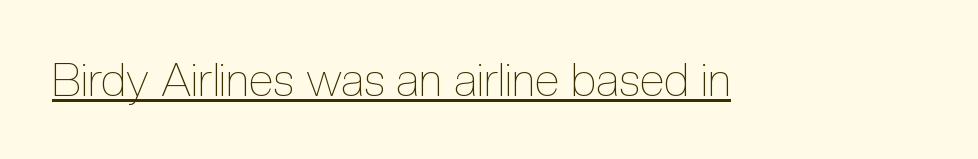
The image shows 46 px thin, condensed type, upright; set normal letter spacing, underlined; a medium x-height.
